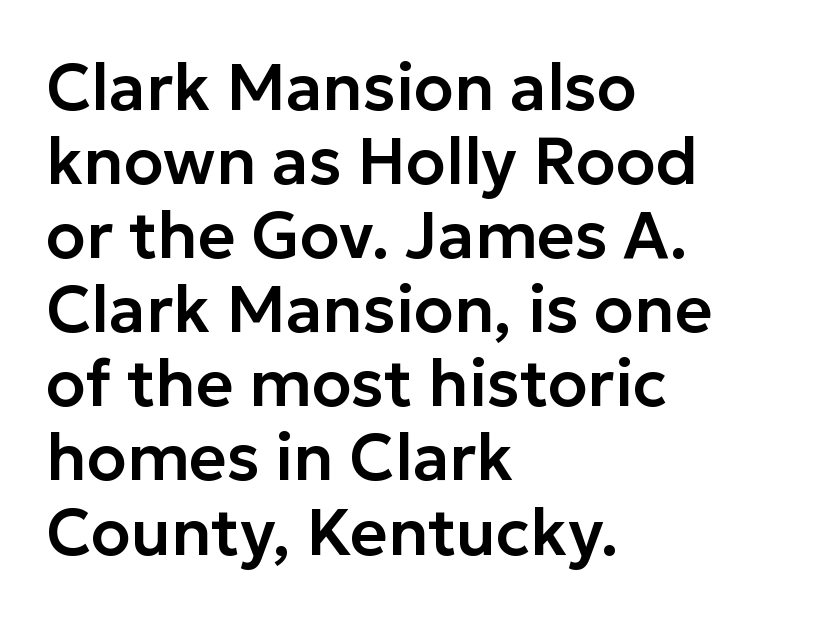
The image shows 65 px sans-serif type, upright; set left-aligned, tight line spacing (1.14x), normal letter spacing, not underlined; low stroke contrast and a medium x-height.
